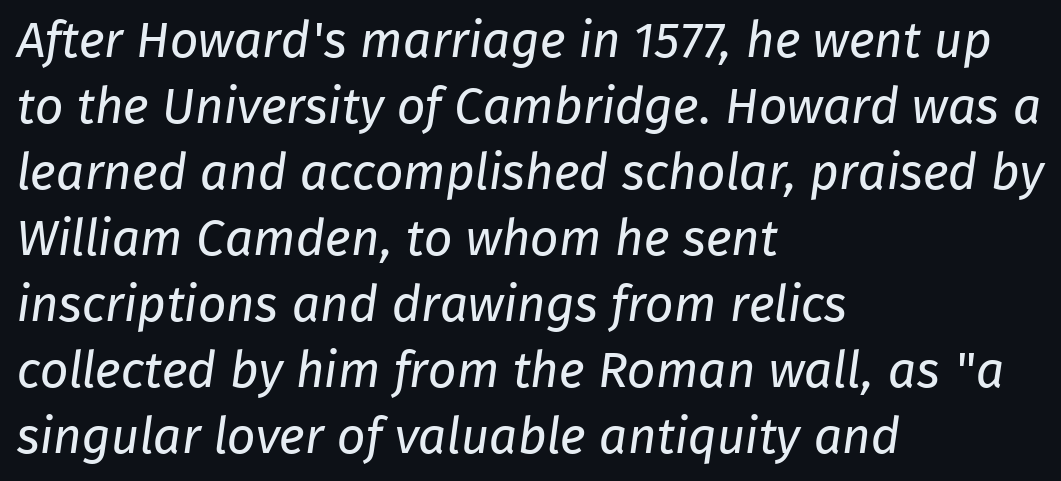
The image shows 50 px regular-weight sans-serif type; set left-aligned, normal line spacing (1.32x), normal letter spacing, not underlined; low stroke contrast and a medium x-height.
